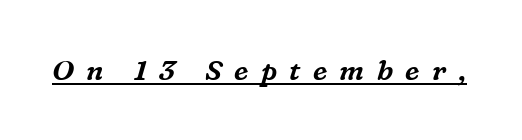
A typesetter would call this proportional, since set widths differ per character. It's the slanting kind of type. The font family rendered here belongs to the serif group. Caption: expanded tracking, letters set apart.
